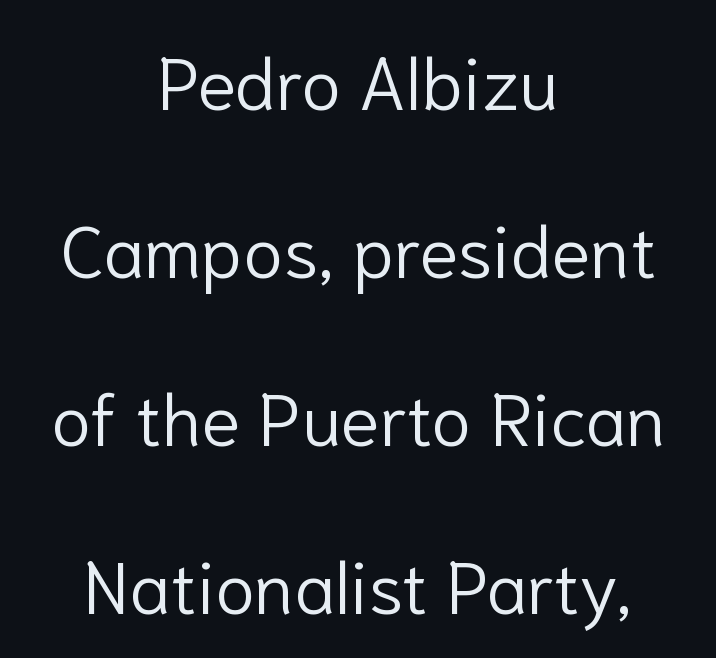
Q: Is the text bold? A: No.
Q: Is the text italic (slanted)? A: No, it is upright.
Q: Is the typeface a serif or a sans-serif typeface? A: Sans-serif.
Q: Is the text underlined? A: No.
Q: How is the paragraph aligned? A: Centered.
Q: Is the spacing between letters normal or unusually wide? A: Normal.
Q: Is the spacing between lines tight, normal or loose? A: Loose.
Q: Width (condensed, normal, or wide)? A: Normal.
Q: Stroke contrast? A: Low.
Q: x-height? A: Medium.
Q: Monospaced? A: No.
